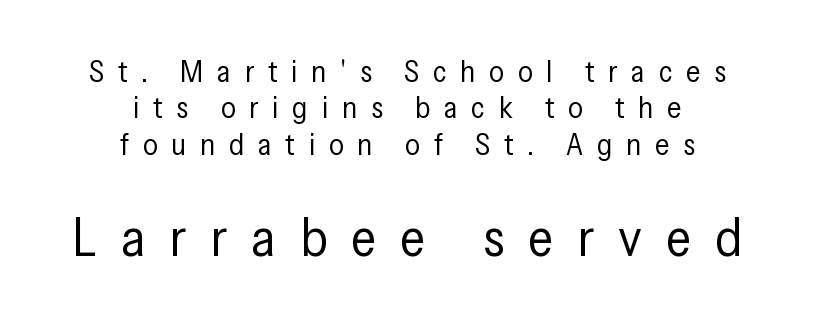
The letters advance in unequal steps, a hallmark of proportional type. Caption: expanded tracking, letters set apart. The passage shown is not bold in any degree. The font family rendered here belongs to the sans-serif group. In CSS terms this would be text-align: center. A typesetter would mark this as roman, not italic.
